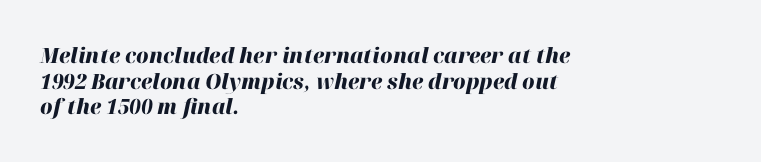
The image shows 21 px bold type, italic (leaning right); set left-aligned, line spacing 1.22x, normal letter spacing, not underlined.
